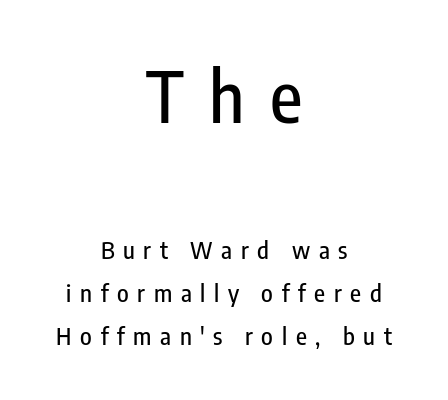
The image shows 71 px condensed sans-serif type, upright; set centered, line spacing 1.8x, unusually wide letter spacing (+0.36 em), not underlined; the first (top) block is 2.96x larger; low stroke contrast and a medium x-height.
